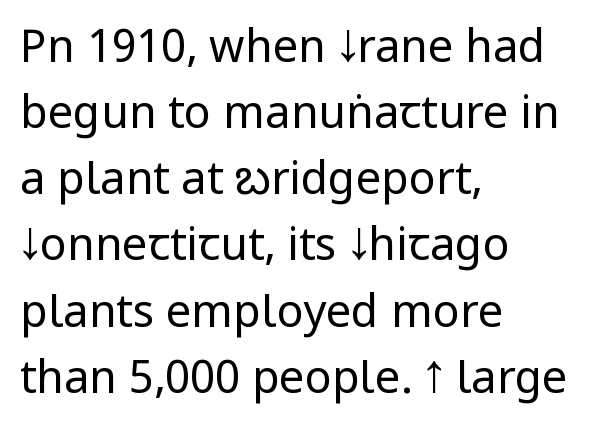
Q: Is the text bold? A: No.
Q: Is the text italic (slanted)? A: No, it is upright.
Q: Is the typeface a serif or a sans-serif typeface? A: Sans-serif.
Q: Is the text underlined? A: No.
Q: How is the paragraph aligned? A: Left-aligned.
Q: Is the spacing between letters normal or unusually wide? A: Normal.
Q: Is the spacing between lines tight, normal or loose? A: Normal.
Q: Width (condensed, normal, or wide)? A: Condensed.
Q: Stroke contrast? A: Low.
Q: x-height? A: Large.
Q: Monospaced? A: No.
